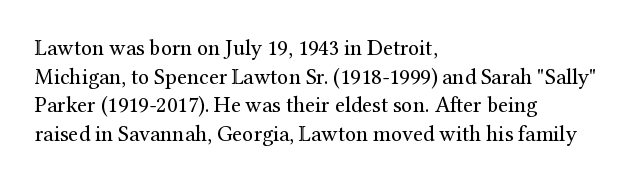
{"italic": "no", "bold": "no", "underline": "no", "align": "left", "line_spacing": "normal", "line_spacing_ratio": 1.3, "letter_spacing": "normal", "letter_spacing_em": 0.0, "glyph_px": 22}
